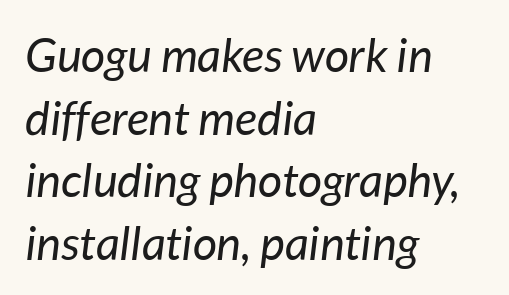
The image shows 47 px regular-weight type, italic (leaning right); set left-aligned, normal line spacing (1.33x), normal letter spacing, not underlined; low stroke contrast and a medium x-height.
